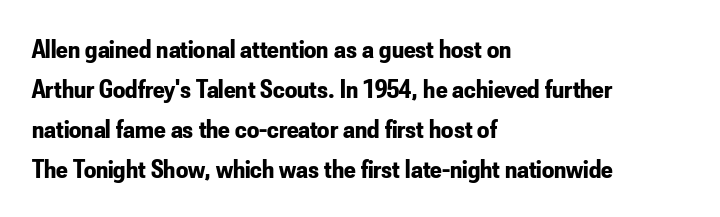
A student would call this left alignment; a typographer would say flush left, rag right. Lines of text with bare space underneath. Does the weight exceed regular? Yes, all the way to bold. Posture: vertical. The rows are spaced the way most documents space them. In terms of letterspacing, this is plain default setting.
